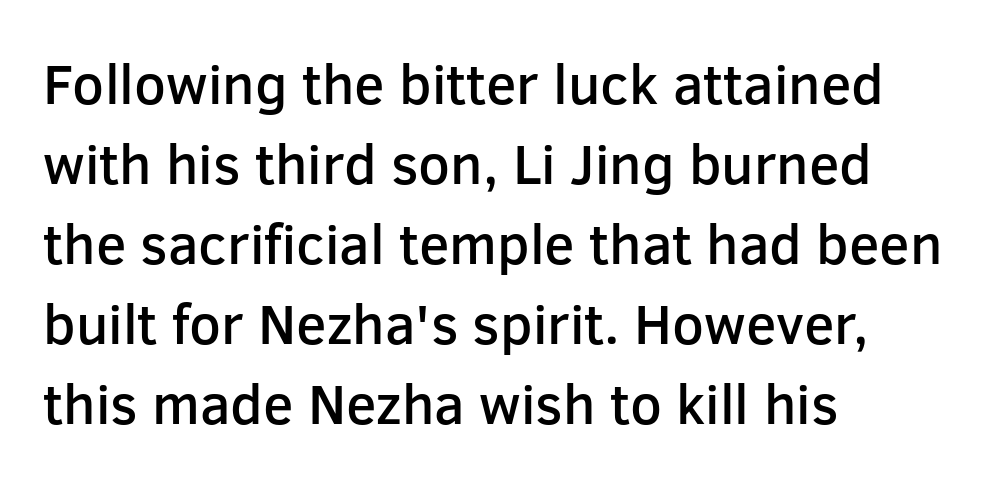
Q: Is the text bold? A: Semi-bold.
Q: Is the text italic (slanted)? A: No, it is upright.
Q: Is the typeface a serif or a sans-serif typeface? A: Sans-serif.
Q: Is the text underlined? A: No.
Q: How is the paragraph aligned? A: Left-aligned.
Q: Is the spacing between letters normal or unusually wide? A: Normal.
Q: Is the spacing between lines tight, normal or loose? A: Normal.
Q: Width (condensed, normal, or wide)? A: Normal.
Q: Stroke contrast? A: Low.
Q: x-height? A: Medium.
Q: Monospaced? A: No.
